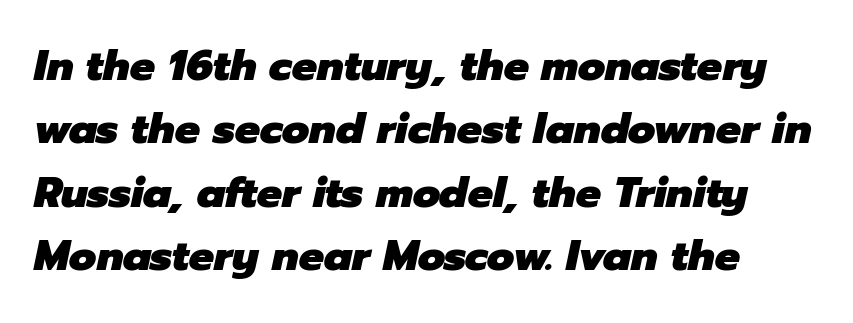
{"italic": "yes", "lean": "right", "slant_degrees": 12, "bold": "yes", "weight": "heavy", "width": "normal", "stroke_contrast": "low", "x_height": "medium", "monospaced": "no", "underline": "no", "align": "left", "line_spacing": "normal", "line_spacing_ratio": 1.51, "letter_spacing": "normal", "letter_spacing_em": 0.0, "glyph_px": 42}
